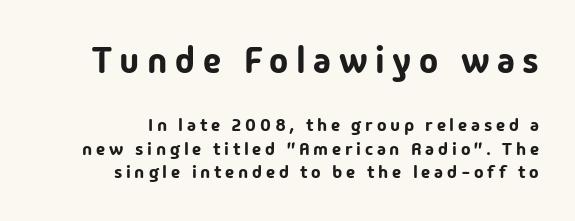
The letters in the upper block stand taller than those in the block below. These lines are rendered in a variable-pitch font. The type sits square on the baseline with zero lean. Substantial extra tracking has been applied to these lines.
